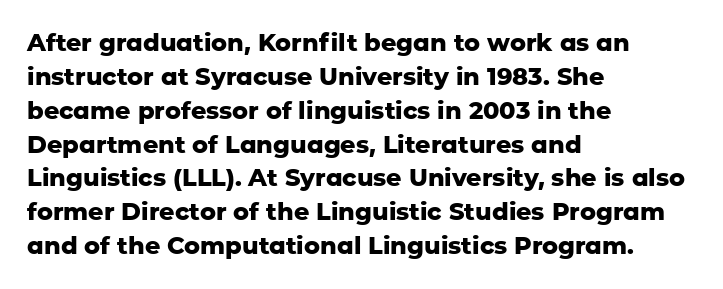
Q: Is the text bold? A: Yes.
Q: Is the text italic (slanted)? A: No, it is upright.
Q: Is the text underlined? A: No.
Q: How is the paragraph aligned? A: Left-aligned.
Q: Is the spacing between letters normal or unusually wide? A: Normal.
Q: Is the spacing between lines tight, normal or loose? A: Normal.
